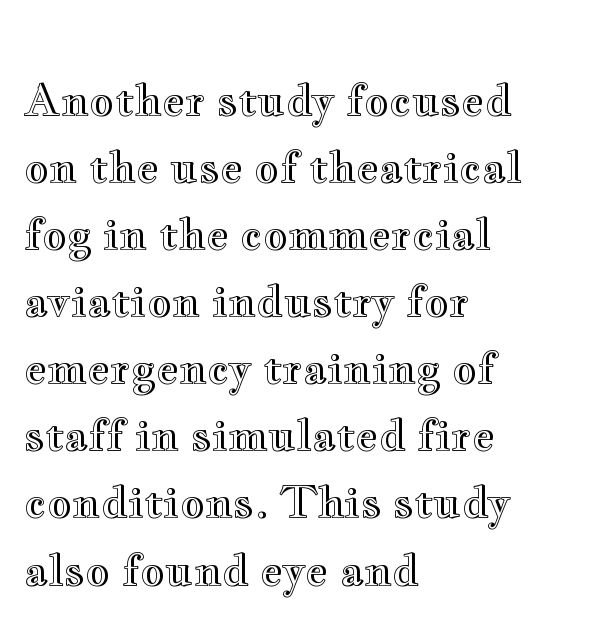
The image shows 43 px wide type, upright; set left-aligned, normal line spacing (1.56x), normal letter spacing, not underlined; a small x-height.
